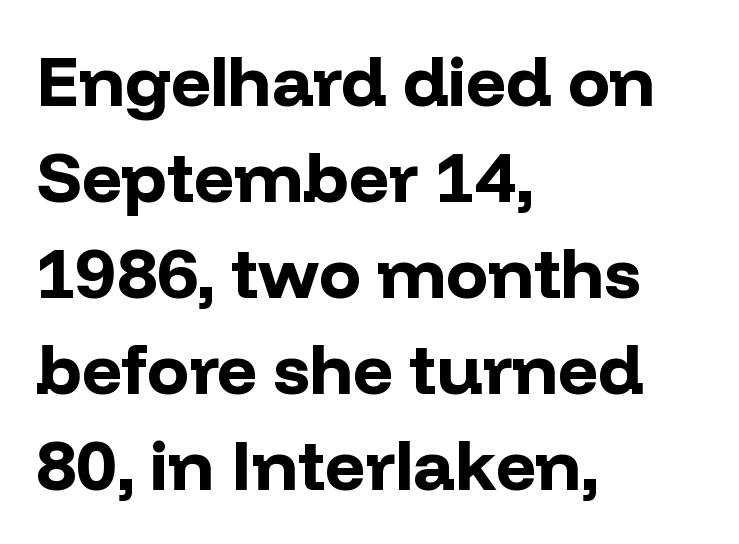
{"serif": "no", "italic": "no", "bold": "yes", "weight": "bold", "width": "normal", "stroke_contrast": "low", "x_height": "medium", "monospaced": "no", "underline": "no", "align": "left", "line_spacing": "normal", "line_spacing_ratio": 1.37, "letter_spacing": "normal", "letter_spacing_em": 0.0, "glyph_px": 70}
